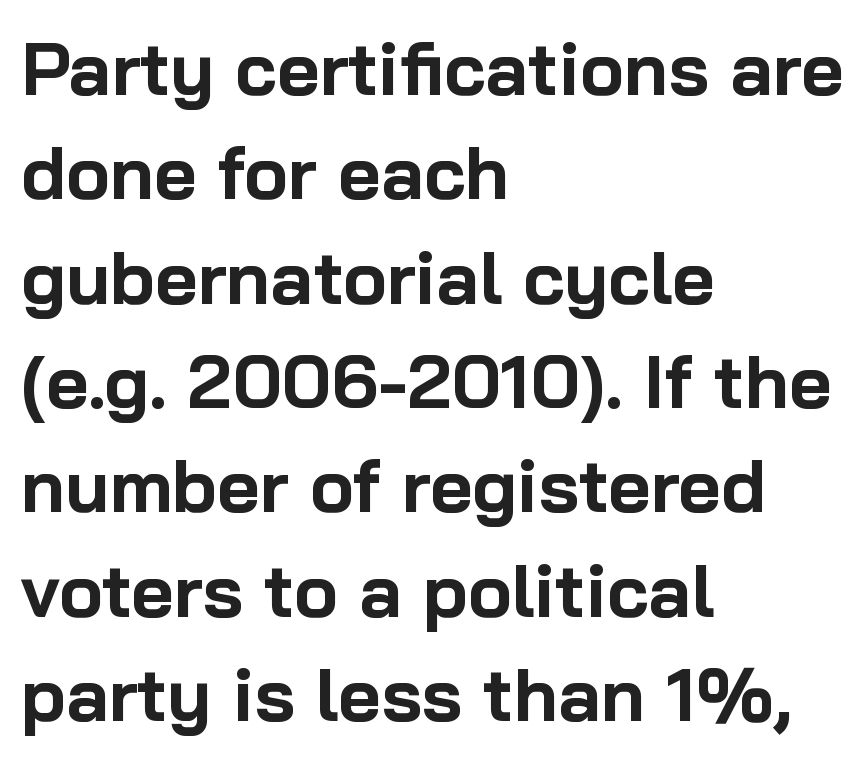
Letterform terminals end flat and unadorned throughout the passage. Each letter keeps its own natural width here, so spacing adapts to shape. Each row of text sits above clean, open space. The lettering holds an erect, upright posture throughout.
